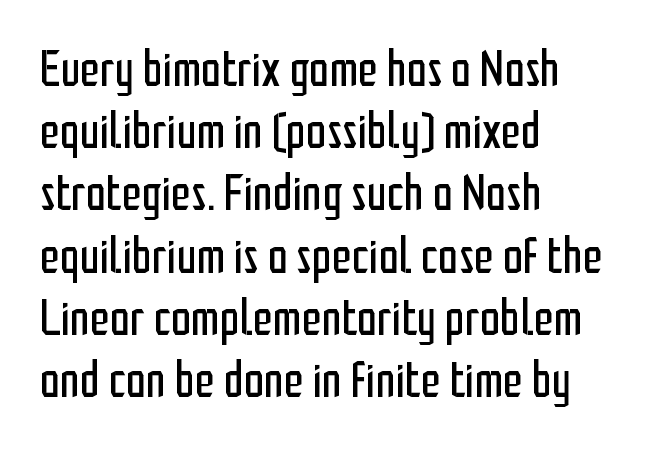
These lines stack with their left ends in a neat column. What stands out about the letter spacing? Nothing — it is the standard amount. A clean baseline with only descenders dipping below it. The typography opts for an upright posture over an oblique one. The typeface chosen for these lines omits serifs.
